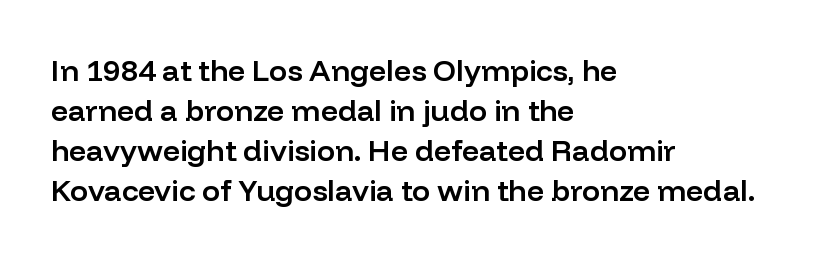
Visually the block forms a straight wall on the left and a jagged coastline on the right. Notice the strokes are somewhat thickened but not fully heavy: this is a semibold. This rendering features lettering with no underline. Style check: upright. You could call the tracking neutral — neither tight nor loose. Unlike a traditional serif, this face leaves its strokes unadorned.
